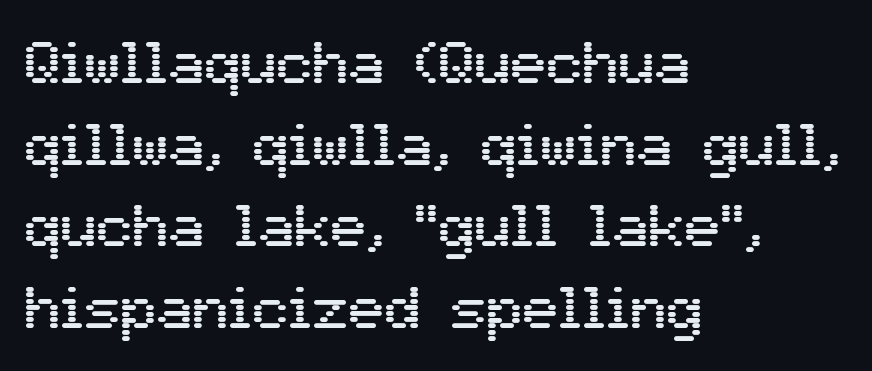
{"serif": "no", "italic": "no", "width": "normal", "stroke_contrast": "medium", "x_height": "medium", "monospaced": "no", "underline": "no", "align": "left", "line_spacing": "normal", "line_spacing_ratio": 1.36, "letter_spacing": "normal", "letter_spacing_em": 0.0, "glyph_px": 60}
